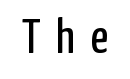
The image shows 49 px regular-weight, condensed sans-serif type, upright; set unusually wide letter spacing (+0.33 em), not underlined; low stroke contrast and a medium x-height.
